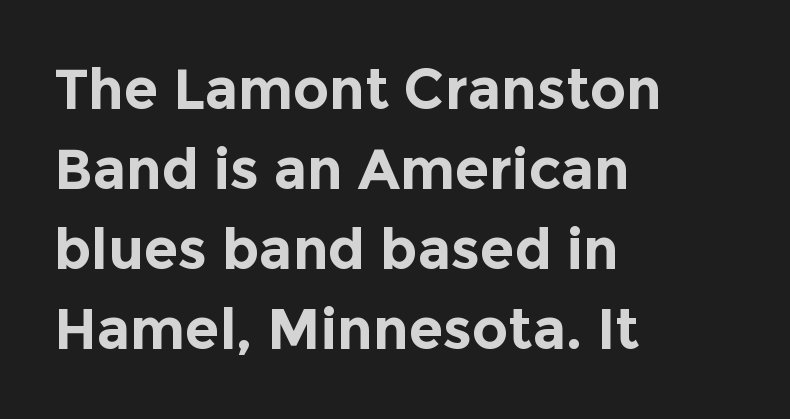
The image shows 56 px bold sans-serif type, upright; set left-aligned, normal line spacing (1.43x), normal letter spacing, not underlined; a medium x-height.
